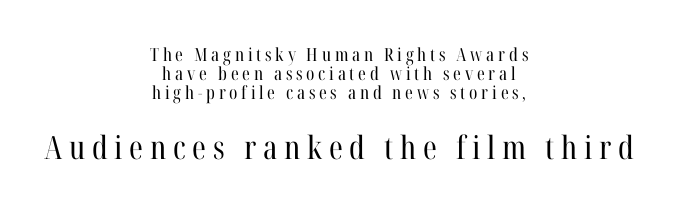
{"serif": "yes", "italic": "no", "bold": "no", "weight": "regular", "width": "condensed", "stroke_contrast": "high", "x_height": "medium", "monospaced": "no", "underline": "no", "align": "center", "line_spacing": "tight", "line_spacing_ratio": 1.06, "letter_spacing": "wide", "letter_spacing_em": 0.21, "larger_block": "second", "size_ratio": 1.78, "glyph_px": 32}
